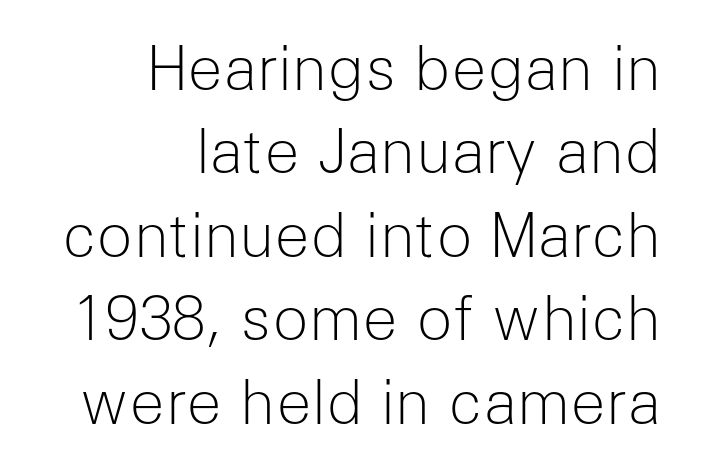
{"serif": "no", "italic": "no", "bold": "no", "weight": "light", "width": "normal", "stroke_contrast": "low", "x_height": "medium", "monospaced": "no", "underline": "no", "align": "right", "line_spacing": "normal", "line_spacing_ratio": 1.39, "letter_spacing": "normal", "letter_spacing_em": 0.0, "glyph_px": 60}
